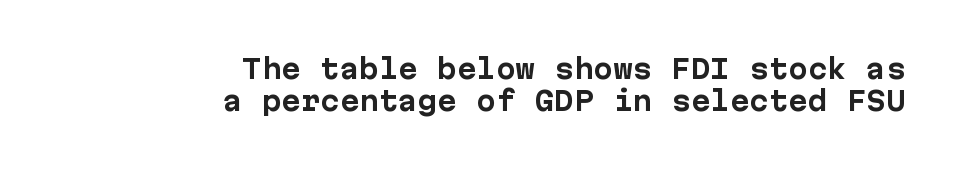
{"italic": "no", "bold": "yes", "underline": "no", "align": "right", "line_spacing_ratio": 1.24, "letter_spacing": "normal", "letter_spacing_em": 0.0, "glyph_px": 26}
